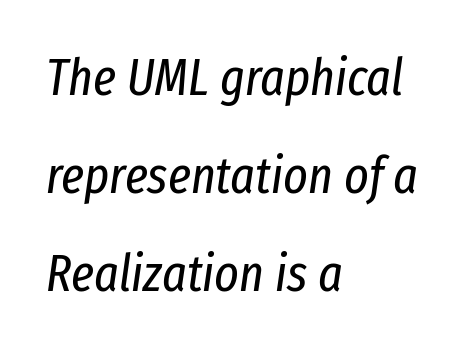
Q: Is the text bold? A: No.
Q: Is the text italic (slanted)? A: Yes, it leans right by about 8 degrees.
Q: Is the text underlined? A: No.
Q: How is the paragraph aligned? A: Left-aligned.
Q: Is the spacing between letters normal or unusually wide? A: Normal.
Q: Width (condensed, normal, or wide)? A: Condensed.
Q: Stroke contrast? A: Low.
Q: x-height? A: Medium.
Q: Monospaced? A: No.
